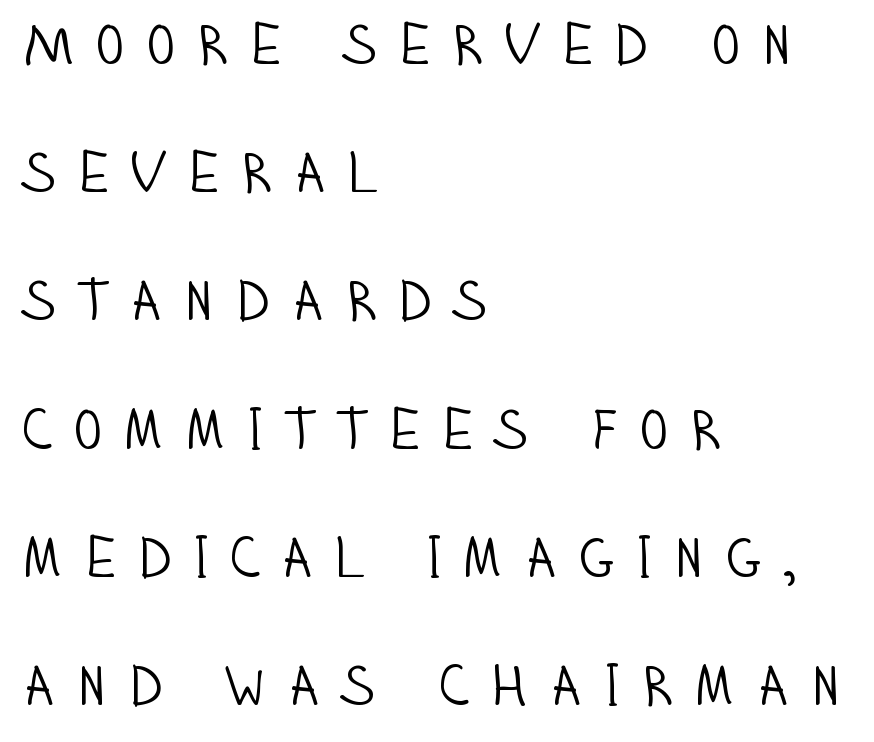
The image shows 57 px light, condensed sans-serif type, upright; set left-aligned, loose line spacing (2.25x), unusually wide letter spacing (+0.32 em), not underlined; low stroke contrast and a large x-height.
